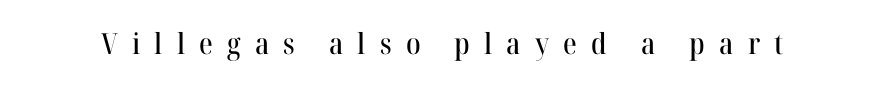
Q: Is the text italic (slanted)? A: No, it is upright.
Q: Is the typeface a serif or a sans-serif typeface? A: Serif.
Q: Is the text underlined? A: No.
Q: Is the spacing between letters normal or unusually wide? A: Unusually wide.
Q: Width (condensed, normal, or wide)? A: Normal.
Q: Stroke contrast? A: High.
Q: x-height? A: Medium.
Q: Monospaced? A: No.
